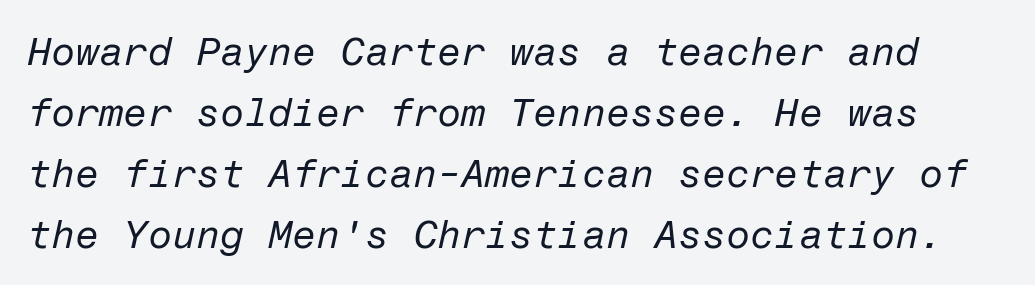
Summary of weight: not heavy and not bold. This rendering leaves character spacing at its baseline value. How would I describe the line gaps? Plain and ordinary. You can tell it's italic because the verticals aren't actually vertical. Letters rest on an invisible, unmarked baseline.
